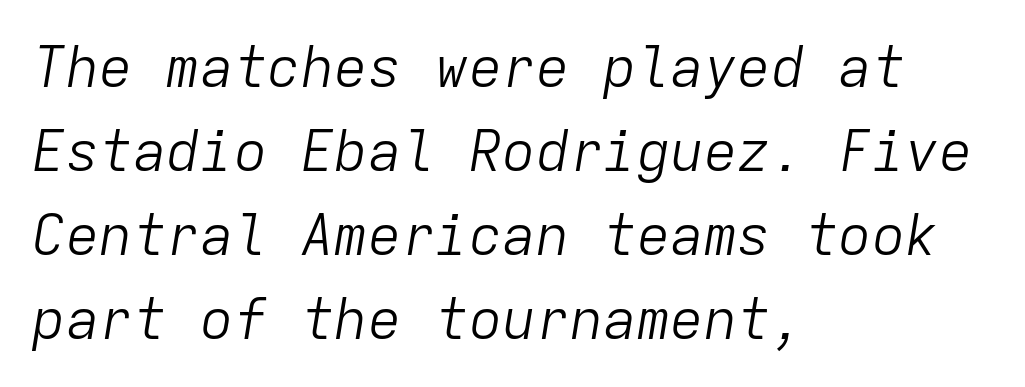
{"italic": "yes", "lean": "right", "slant_degrees": 9, "bold": "no", "weight": "light", "width": "normal", "stroke_contrast": "low", "x_height": "medium", "monospaced": "yes", "underline": "no", "align": "left", "line_spacing": "normal", "line_spacing_ratio": 1.5, "letter_spacing": "normal", "letter_spacing_em": 0.0, "glyph_px": 56}
